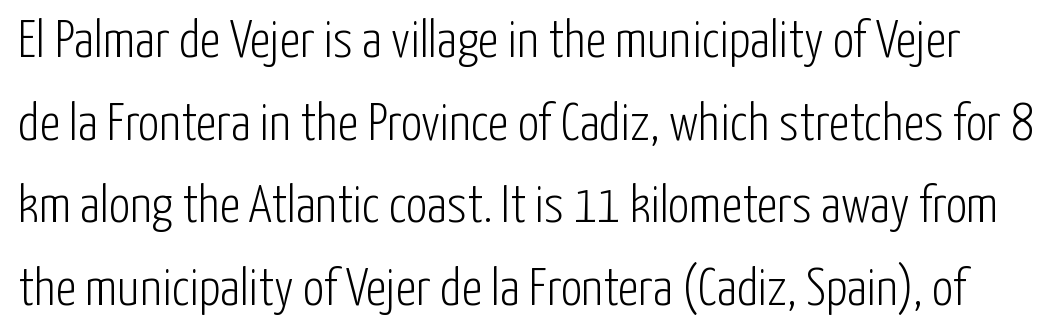
The image shows 53 px light, condensed sans-serif type, upright; set normal line spacing (1.56x), normal letter spacing, not underlined; low stroke contrast and a medium x-height.
